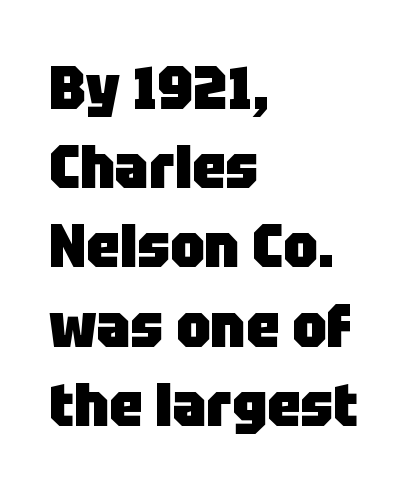
Q: Is the text bold? A: Yes.
Q: Is the text italic (slanted)? A: No, it is upright.
Q: Is the typeface a serif or a sans-serif typeface? A: Sans-serif.
Q: Is the text underlined? A: No.
Q: How is the paragraph aligned? A: Left-aligned.
Q: Is the spacing between letters normal or unusually wide? A: Normal.
Q: Is the spacing between lines tight, normal or loose? A: Normal.
Q: Width (condensed, normal, or wide)? A: Normal.
Q: Stroke contrast? A: Low.
Q: x-height? A: Large.
Q: Monospaced? A: No.
